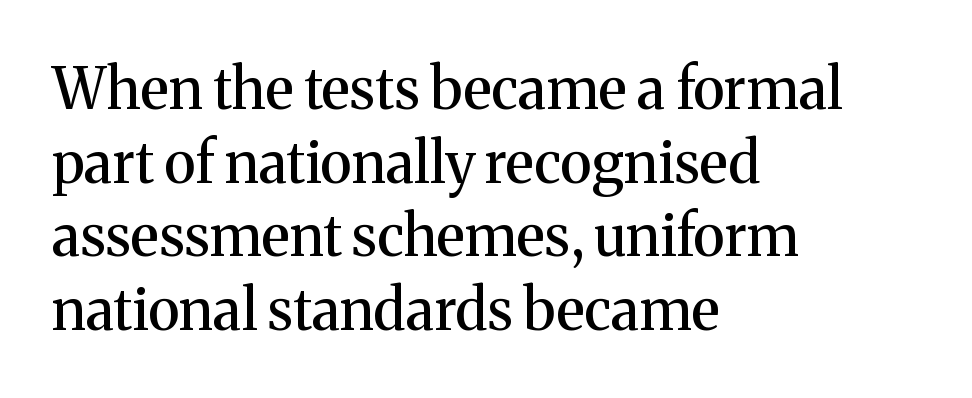
The image shows 57 px serif type, upright; set left-aligned, normal line spacing (1.29x), normal letter spacing, not underlined; medium stroke contrast and a medium x-height.
